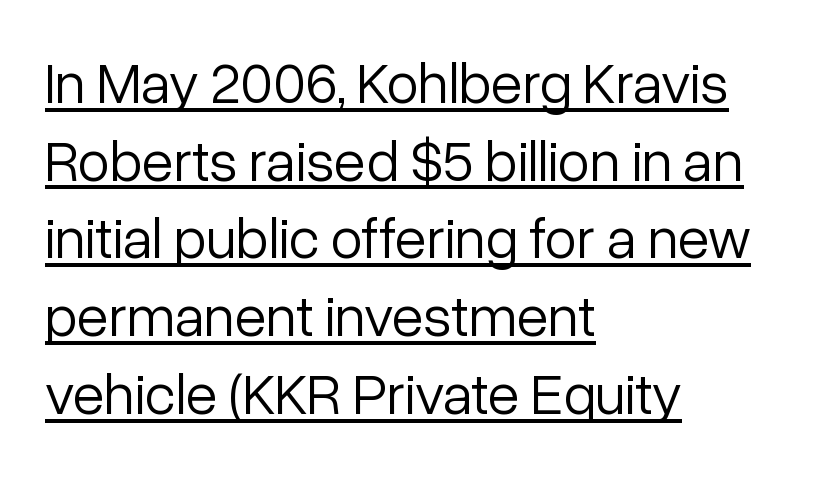
{"serif": "no", "italic": "no", "bold": "no", "weight": "light", "width": "normal", "stroke_contrast": "low", "x_height": "medium", "monospaced": "no", "underline": "yes", "align": "left", "line_spacing": "normal", "line_spacing_ratio": 1.34, "letter_spacing": "normal", "letter_spacing_em": 0.0, "glyph_px": 58}
